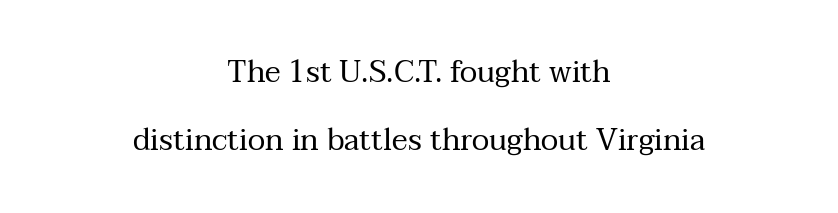
The text was rendered using a seriffed face with decorative stroke endings. Is the letter spacing exaggerated? No — it looks like the ordinary default. Stems here are at most as thick as an everyday book face. Leftover space on each line is divided equally before and after the words. The face used here is proportionally spaced, like ordinary book or web type.
